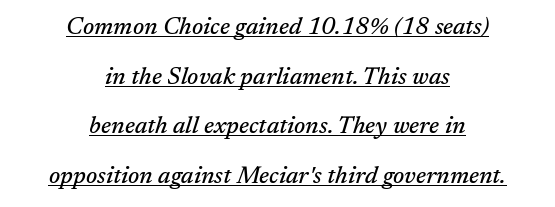
{"italic": "yes", "lean": "right", "slant_degrees": 17, "underline": "yes", "align": "center", "line_spacing": "loose", "line_spacing_ratio": 2.07, "letter_spacing": "normal", "letter_spacing_em": 0.0, "glyph_px": 24}
